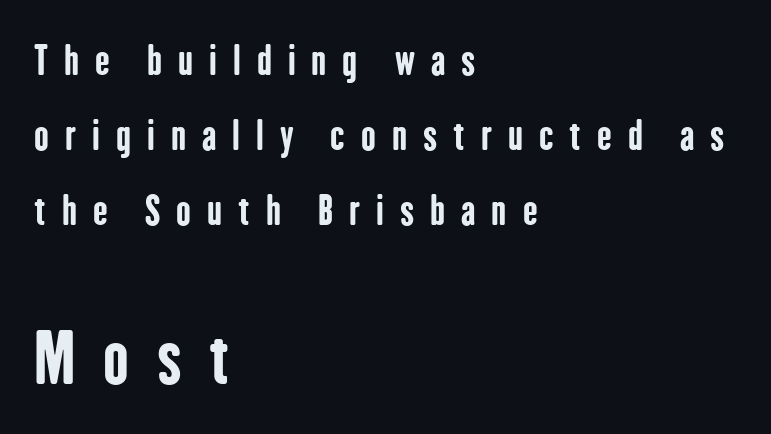
The typography opts for an upright posture over an oblique one. Left-aligned paragraph, ragged on the right. Letters rest on an invisible, unmarked baseline. Here the designer chose a conventional face with non-uniform glyph widths. A typesetter would call this leading open, well beyond the default. These lines are composed in type without serifs.
